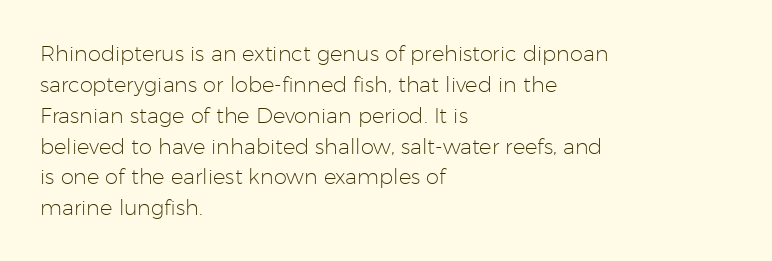
If you drew a line through each stem, it would be perfectly vertical. Leftover space on each line is placed entirely after the last word. The vertical gap from one line to the next is medium. The specimen omits any rule beneath the text block's lines.
